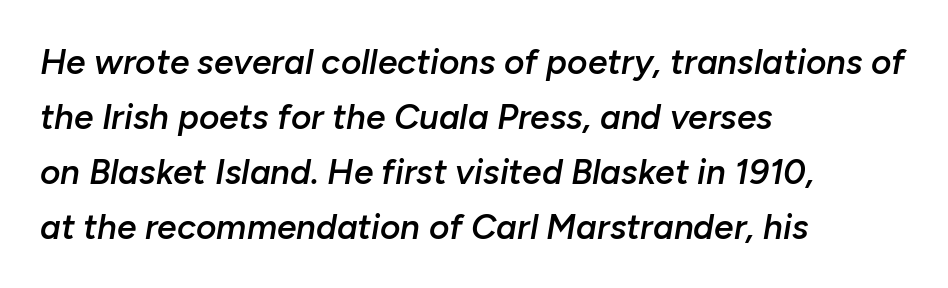
{"italic": "yes", "lean": "right", "slant_degrees": 10, "bold": "semi", "weight": "semibold", "width": "normal", "stroke_contrast": "low", "x_height": "medium", "monospaced": "no", "underline": "no", "align": "left", "line_spacing": "normal", "line_spacing_ratio": 1.57, "letter_spacing": "normal", "letter_spacing_em": 0.0, "glyph_px": 35}
